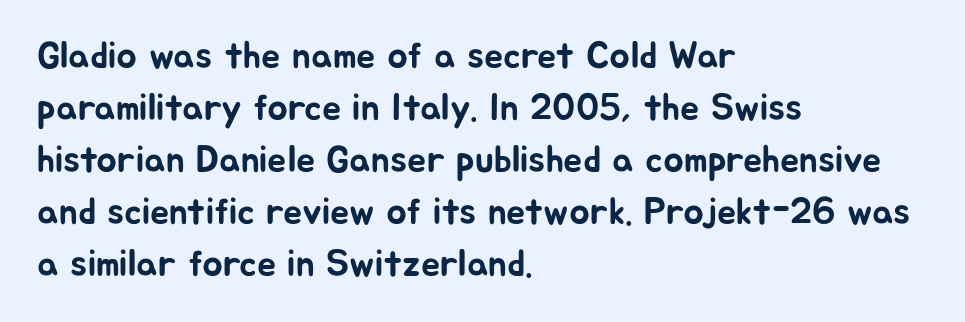
These lines sit exactly where default settings would place them. No feet cap the strokes, marking this as sans-serif type. Is there any slant? The stems are plumb. Think of a printed novel: that variable character pitch is what you see here. Students, note that the glyphs here touch the page at normal intervals. All the whitespace from short lines collects on the right.
